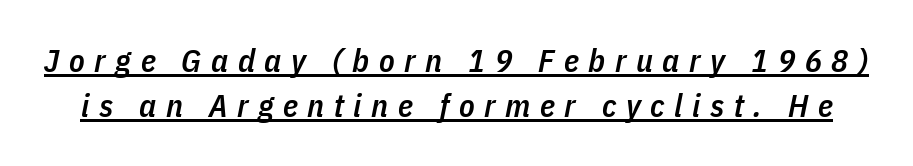
The image shows 32 px semibold, condensed type, italic (leaning right); set normal line spacing (1.42x), unusually wide letter spacing (+0.3 em), underlined; low stroke contrast and a medium x-height.
